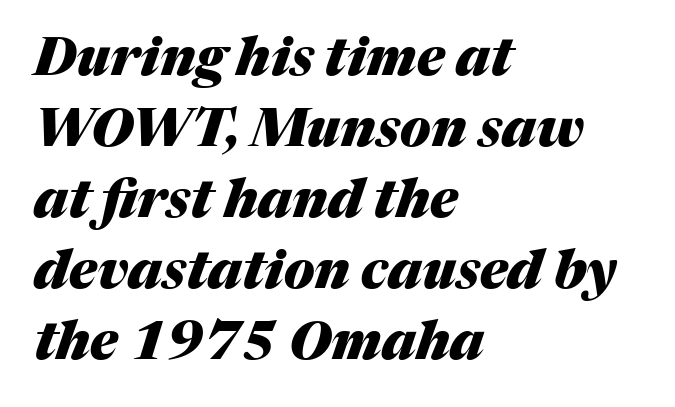
The image shows 53 px heavy type, italic (leaning right); set left-aligned, normal line spacing (1.34x), normal letter spacing, not underlined; medium stroke contrast and a medium x-height.
